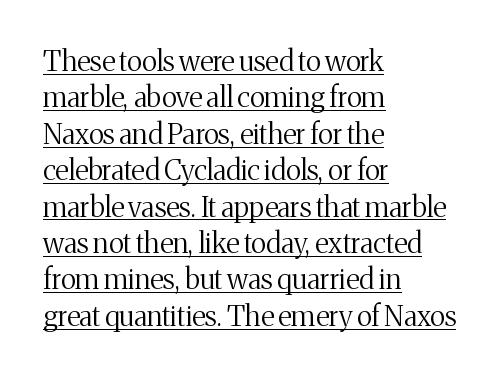
{"serif": "yes", "italic": "no", "bold": "no", "weight": "regular", "width": "normal", "stroke_contrast": "medium", "x_height": "medium", "monospaced": "no", "underline": "yes", "align": "left", "line_spacing": "normal", "line_spacing_ratio": 1.3, "letter_spacing": "normal", "letter_spacing_em": 0.0, "glyph_px": 28}
